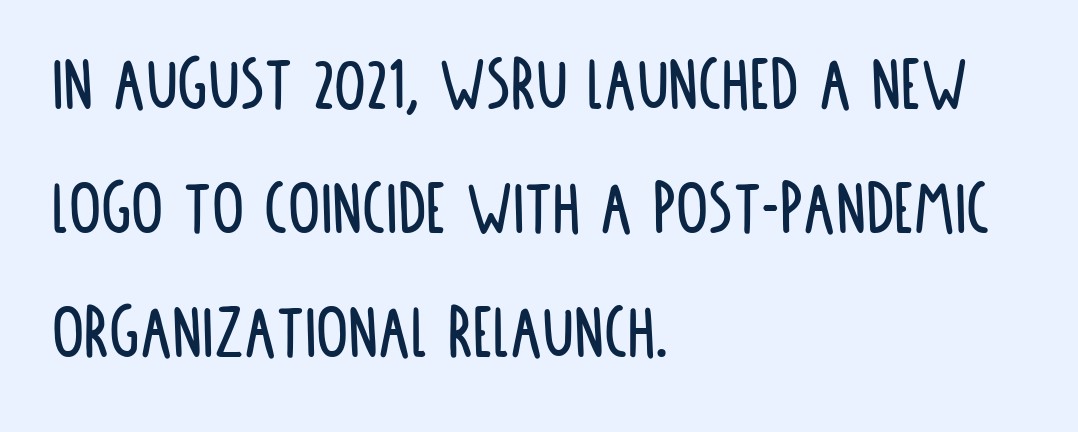
{"serif": "no", "italic": "no", "width": "condensed", "stroke_contrast": "low", "x_height": "large", "monospaced": "no", "underline": "no", "align": "left", "line_spacing": "normal", "line_spacing_ratio": 1.55, "letter_spacing": "normal", "letter_spacing_em": 0.0, "glyph_px": 80}
